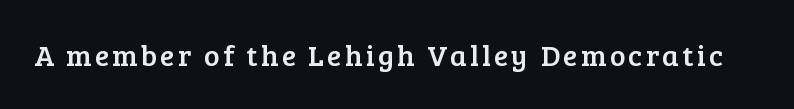
A clean baseline with only descenders dipping below it. Each letter keeps its own natural width here, so spacing adapts to shape. Italic: no, the glyphs are upright roman. Type style note: has serifs.
